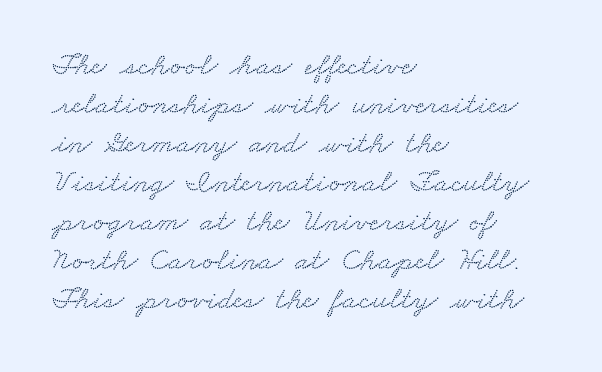
The image shows 32 px wide serif type; set left-aligned, line spacing 1.22x, normal letter spacing, not underlined; low stroke contrast and a small x-height.
